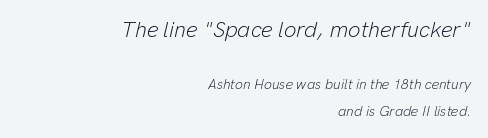
Quick note: italic. Does the bottom block carry the larger type? No, the top block does. The letterforms sit at book weight or below. The paragraph has a hard right edge and a soft left edge. Decoration check: the copy has no underline. How are the letters spaced? Ordinarily, with no added tracking.
